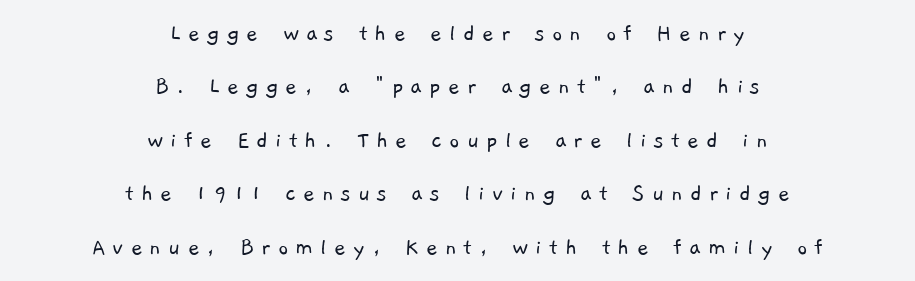
The image shows 25 px text type; set centered, loose line spacing (2.14x), unusually wide letter spacing (+0.28 em), not underlined.
